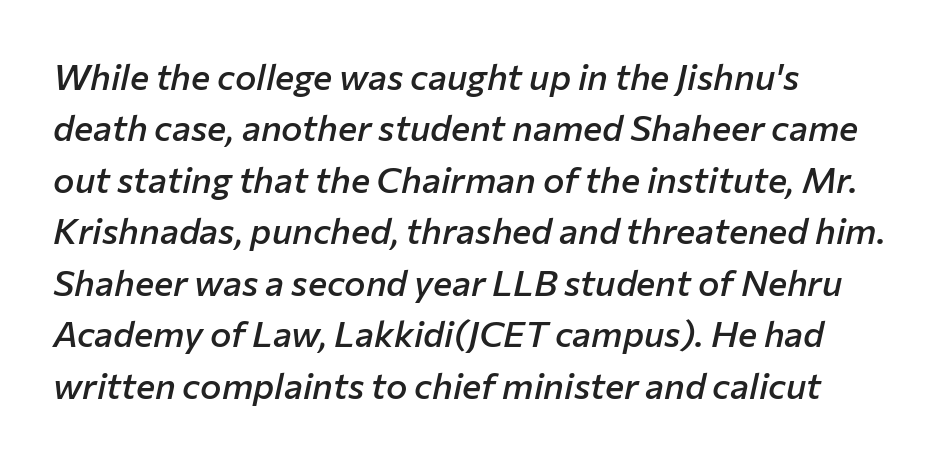
A semibold gives these letters moderate extra thickness, short of bold. The designer left line spacing at the default. The lines in this sample share a left origin and differ only in where they stop. These lines are rendered in a variable-pitch font. Slant detected: the letters are inclined.
